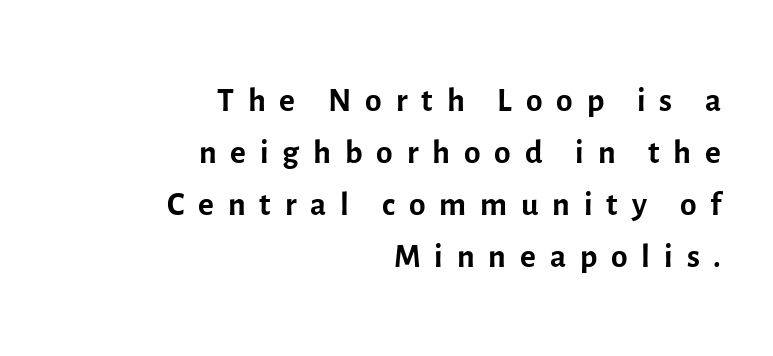
Interline gaps are noticeably narrow in this sample. The font family rendered here belongs to the sans-serif group. These lines have a slow, spaced-out rhythm from letter to letter. Compared with a flush-left layout, this one pins lines to the opposite, right side. Glance below the letters and you will spot only blank space.
